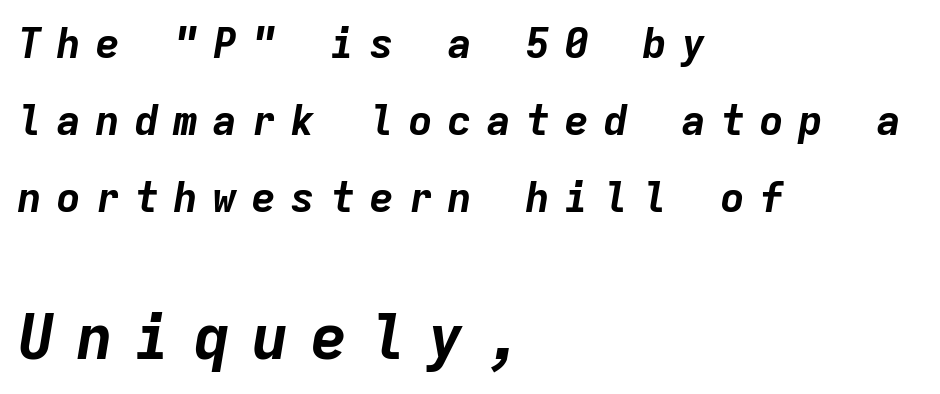
Q: Is the text bold? A: Yes.
Q: Is the text italic (slanted)? A: Yes, it leans right by about 9 degrees.
Q: Is the text underlined? A: No.
Q: How is the paragraph aligned? A: Left-aligned.
Q: Is the spacing between letters normal or unusually wide? A: Unusually wide.
Q: Which block of text is set in a larger size, the first (top) or the second (bottom)? A: The second (bottom) one.
Q: Width (condensed, normal, or wide)? A: Normal.
Q: Stroke contrast? A: Low.
Q: x-height? A: Medium.
Q: Monospaced? A: Yes.
